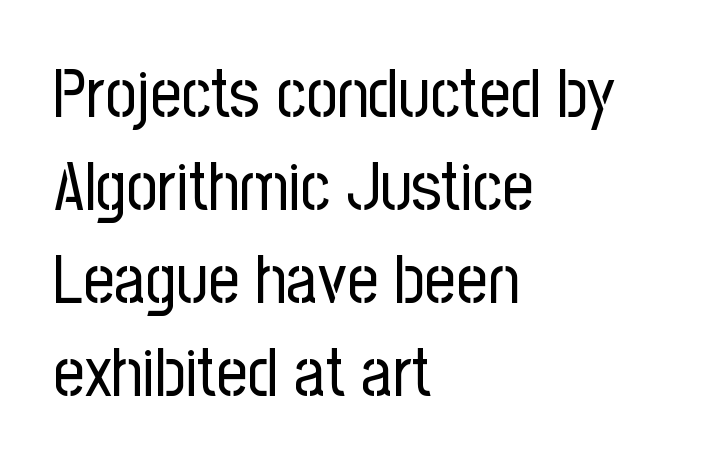
{"serif": "no", "italic": "no", "bold": "no", "weight": "regular", "width": "condensed", "stroke_contrast": "low", "x_height": "medium", "monospaced": "no", "underline": "no", "align": "left", "line_spacing": "normal", "line_spacing_ratio": 1.37, "letter_spacing": "normal", "letter_spacing_em": 0.0, "glyph_px": 68}
